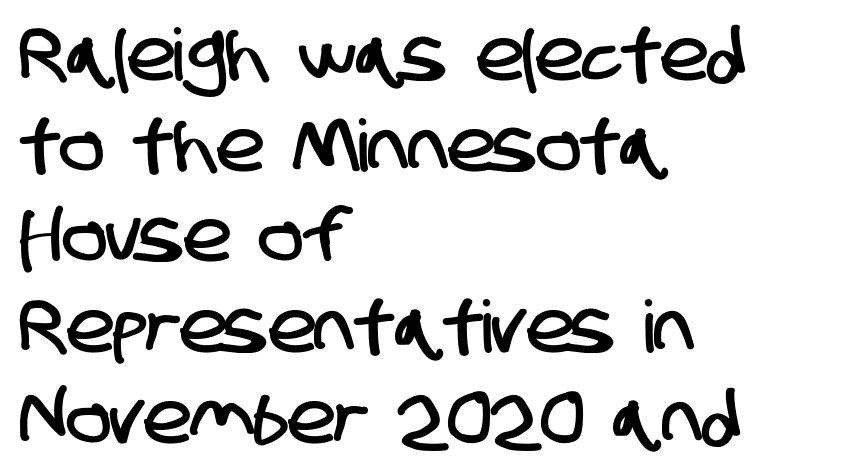
The image shows 72 px condensed sans-serif type; set left-aligned, normal line spacing (1.26x), normal letter spacing, not underlined; low stroke contrast and a large x-height.
